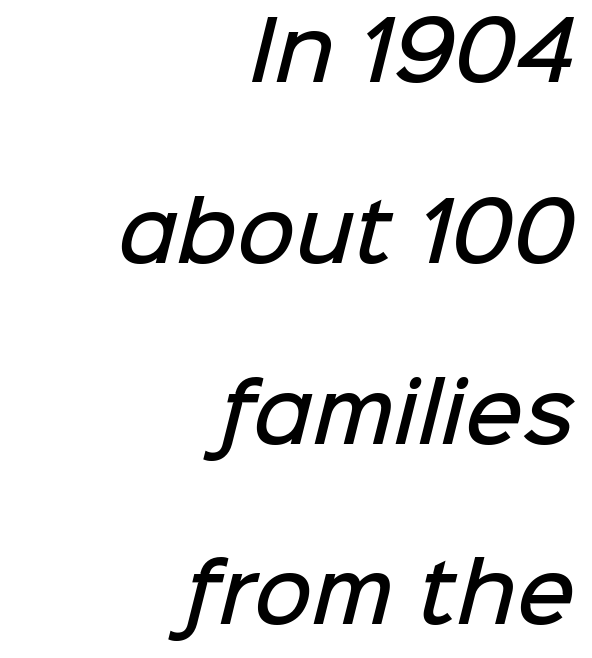
{"serif": "no", "bold": "semi", "weight": "semibold", "width": "normal", "stroke_contrast": "low", "x_height": "medium", "monospaced": "no", "underline": "no", "align": "right", "line_spacing": "loose", "line_spacing_ratio": 2.26, "letter_spacing": "normal", "letter_spacing_em": 0.0, "glyph_px": 80}
